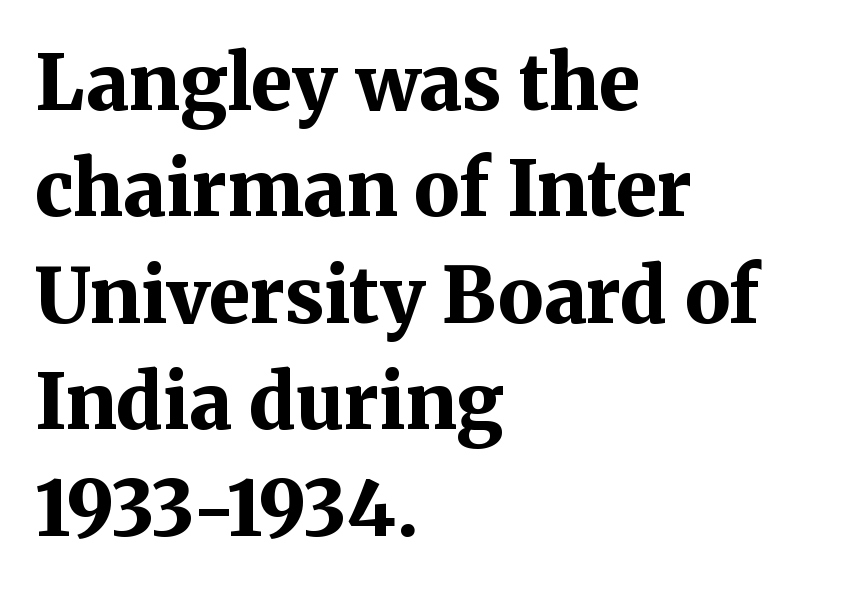
The image shows 76 px bold serif type, upright; set left-aligned, normal line spacing (1.4x), normal letter spacing, not underlined; medium stroke contrast and a medium x-height.
